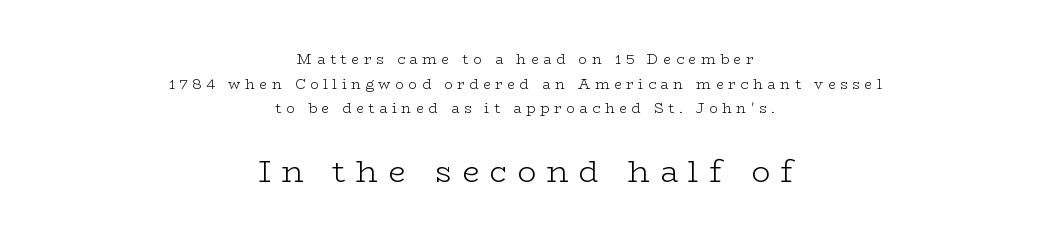
The image shows 31 px light, wide serif type, upright; set centered, line spacing 1.76x, unusually wide letter spacing (+0.33 em), not underlined; the second (bottom) block is 2.21x larger; low stroke contrast and a medium x-height.
